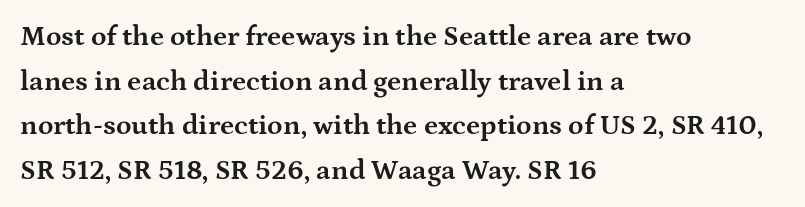
Q: Is the text bold? A: Yes.
Q: Is the text italic (slanted)? A: No, it is upright.
Q: Is the typeface a serif or a sans-serif typeface? A: Serif.
Q: Is the text underlined? A: No.
Q: How is the paragraph aligned? A: Left-aligned.
Q: Is the spacing between letters normal or unusually wide? A: Normal.
Q: Is the spacing between lines tight, normal or loose? A: Normal.
Q: Width (condensed, normal, or wide)? A: Wide.
Q: Stroke contrast? A: Medium.
Q: x-height? A: Medium.
Q: Monospaced? A: No.
